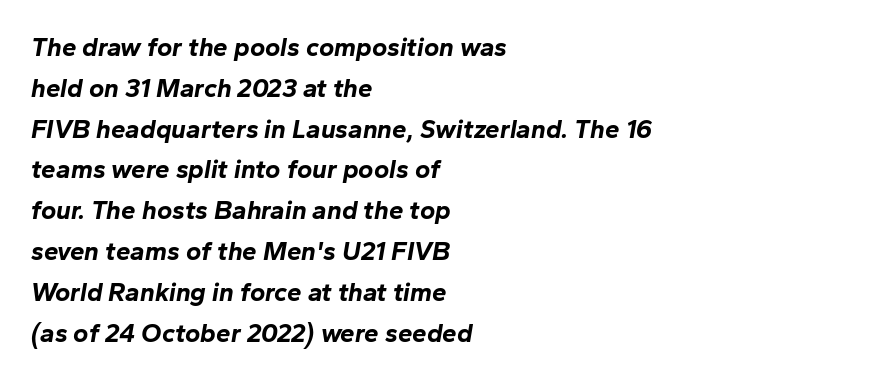
The image shows 26 px bold type, italic (leaning right); set left-aligned, normal line spacing (1.57x), normal letter spacing, not underlined.
